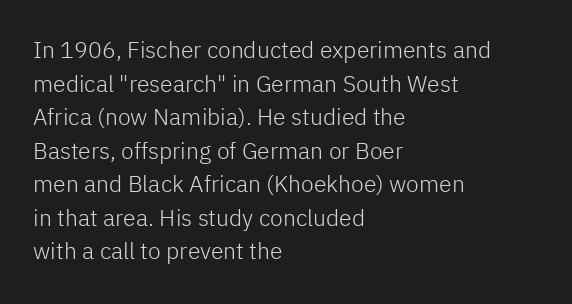
{"italic": "no", "bold": "no", "underline": "no", "align": "left", "line_spacing": "normal", "line_spacing_ratio": 1.46, "letter_spacing": "normal", "letter_spacing_em": 0.0, "glyph_px": 23}
